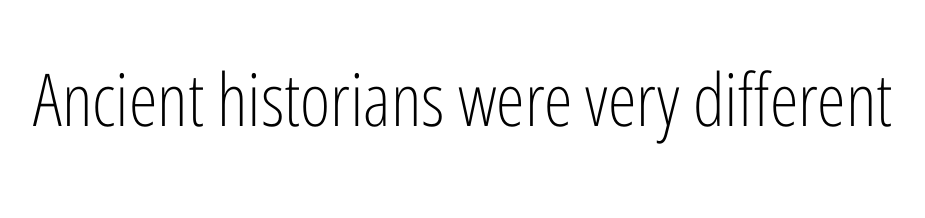
The image shows 73 px light, condensed sans-serif type, upright; set normal letter spacing, not underlined; low stroke contrast and a medium x-height.
